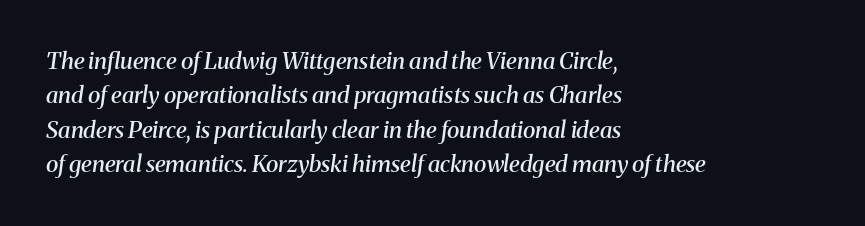
{"italic": "yes", "lean": "right", "slant_degrees": 8, "bold": "semi", "underline": "no", "align": "left", "line_spacing": "normal", "line_spacing_ratio": 1.5, "letter_spacing": "normal", "letter_spacing_em": 0.0, "glyph_px": 23}
